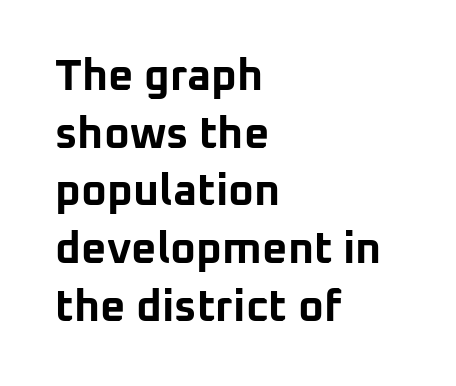
The lettering holds an erect, upright posture throughout. What stands out about the letter spacing? Nothing — it is the standard amount. The passage shown is typed in a proportional face where columns would drift. The strip under each line holds only bare page.
